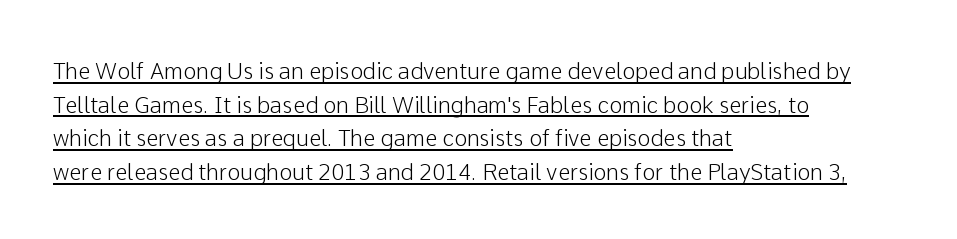
Characters remain perfectly vertical along every line. Letter spacing: default. A normal amount of white space separates one row of letters from the next. Caption: lettering with a line underneath. Short and long lines alike share a common starting point at left.
